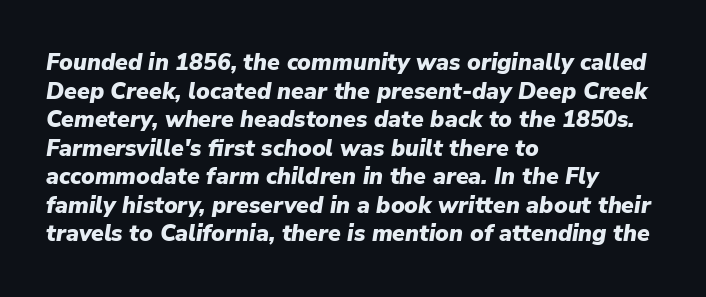
The image shows 23 px bold type, italic (leaning right); set left-aligned, line spacing 1.24x, normal letter spacing, not underlined.
